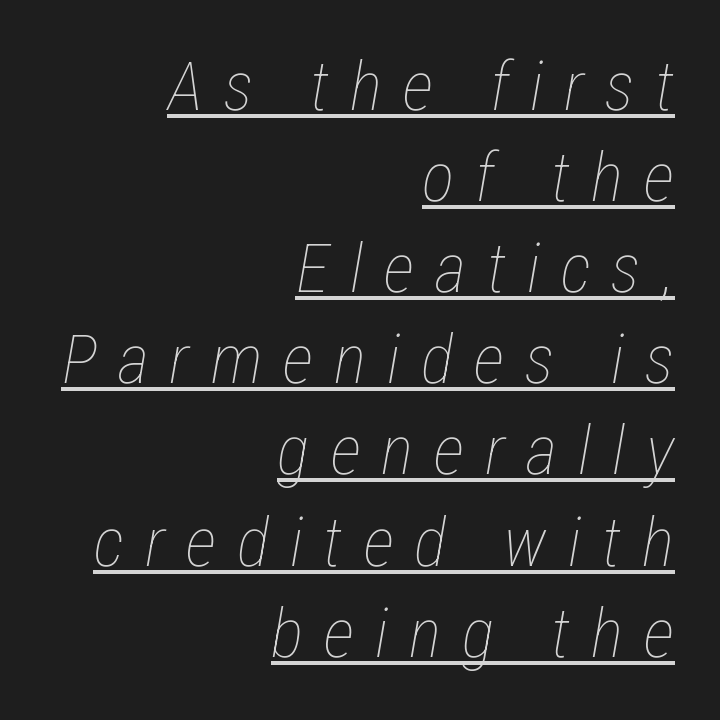
Q: Is the text bold? A: No.
Q: Is the text italic (slanted)? A: Yes, it leans right by about 12 degrees.
Q: Is the text underlined? A: Yes.
Q: How is the paragraph aligned? A: Right-aligned.
Q: Is the spacing between letters normal or unusually wide? A: Unusually wide.
Q: Is the spacing between lines tight, normal or loose? A: Normal.
Q: Width (condensed, normal, or wide)? A: Condensed.
Q: Stroke contrast? A: Low.
Q: x-height? A: Medium.
Q: Monospaced? A: No.
